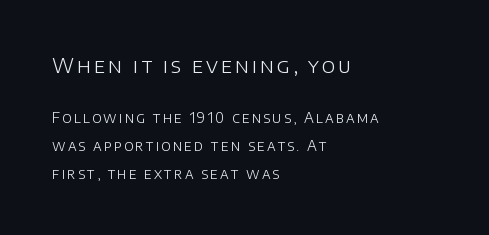
{"italic": "no", "bold": "no", "underline": "no", "align": "left", "line_spacing": "loose", "line_spacing_ratio": 1.99, "larger_block": "first", "size_ratio": 1.43, "glyph_px": 20}
